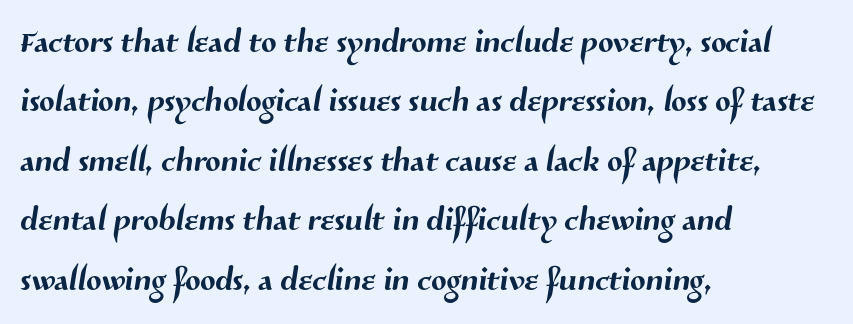
Q: Is the typeface a serif or a sans-serif typeface? A: Sans-serif.
Q: Is the text underlined? A: No.
Q: How is the paragraph aligned? A: Left-aligned.
Q: Is the spacing between letters normal or unusually wide? A: Normal.
Q: Is the spacing between lines tight, normal or loose? A: Normal.
Q: Width (condensed, normal, or wide)? A: Normal.
Q: Stroke contrast? A: Medium.
Q: x-height? A: Medium.
Q: Monospaced? A: No.
